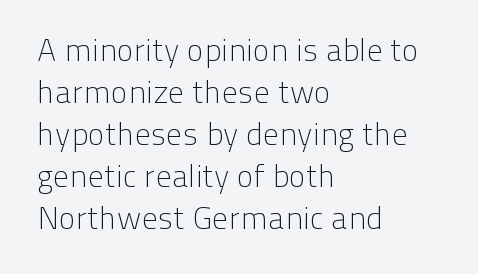
{"serif": "no", "italic": "no", "bold": "no", "weight": "light", "width": "normal", "stroke_contrast": "low", "x_height": "medium", "monospaced": "no", "underline": "no", "align": "left", "line_spacing": "normal", "line_spacing_ratio": 1.31, "letter_spacing": "normal", "letter_spacing_em": 0.0, "glyph_px": 32}
